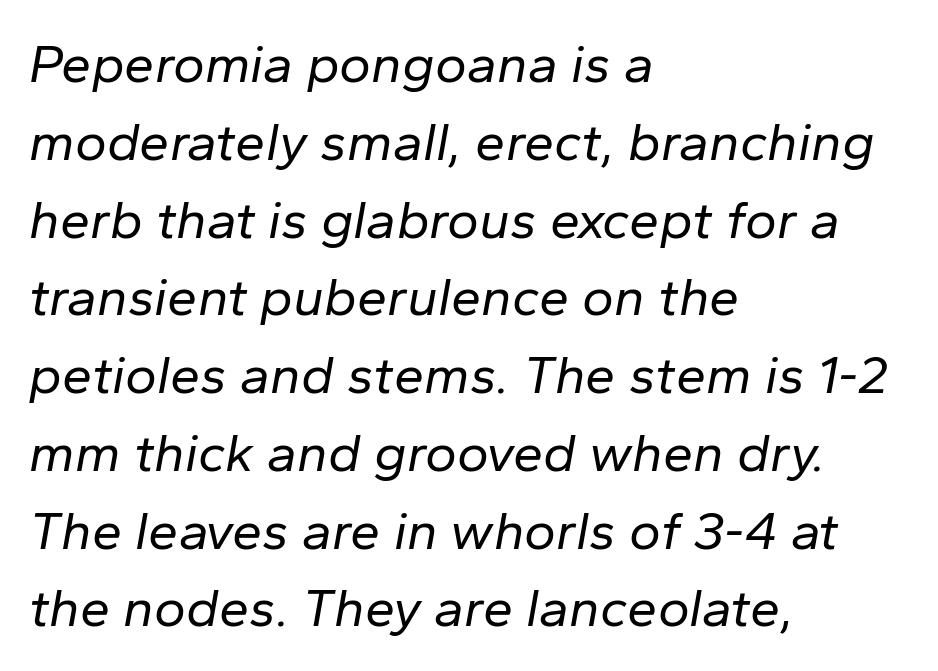
Is the letter spacing exaggerated? No — it looks like the ordinary default. Leading: standard. The lines in this sample share a left origin and differ only in where they stop. The face used here is proportionally spaced, like ordinary book or web type. The specimen omits any rule beneath the text block's lines.
